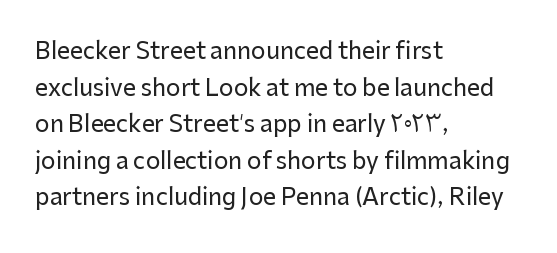
Rendered with straight, roman letterforms. Notice how the passage keeps a crisp vertical edge on the left only. A typesetter would call this leading conventional body-copy spacing. Is the letter spacing exaggerated? No — it looks like the ordinary default.
